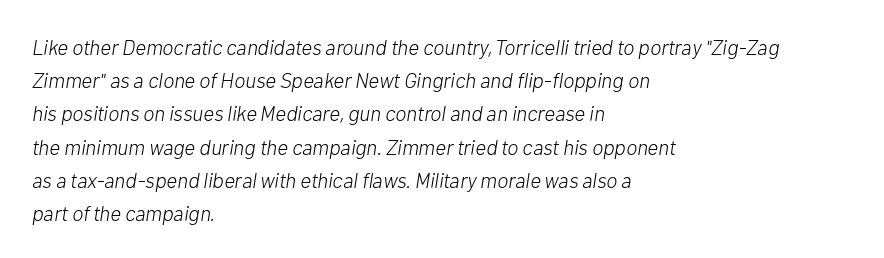
The typography opts for an oblique posture over an upright one. A light-to-regular cut is what we see here. A classic flush-left, rag-right setting is used for this passage. Glyph-to-glyph distance matches everyday printed text. The rows are spaced the way most documents space them. Letters rest on an invisible, unmarked baseline.
